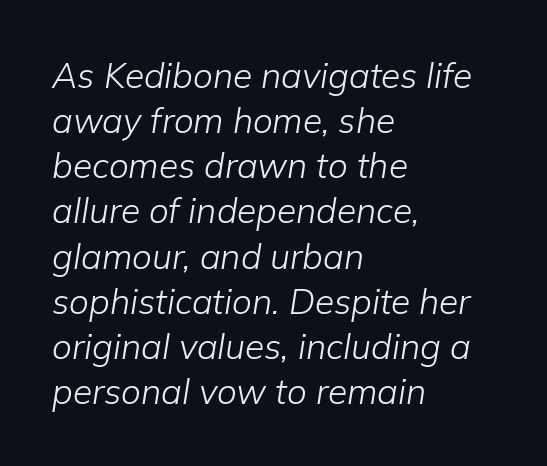
Q: Is the text bold? A: No.
Q: Is the text italic (slanted)? A: Yes, it leans right by about 9 degrees.
Q: Is the text underlined? A: No.
Q: How is the paragraph aligned? A: Left-aligned.
Q: Is the spacing between letters normal or unusually wide? A: Normal.
Q: Is the spacing between lines tight, normal or loose? A: Normal.
Q: Width (condensed, normal, or wide)? A: Normal.
Q: Stroke contrast? A: Low.
Q: x-height? A: Medium.
Q: Monospaced? A: No.
